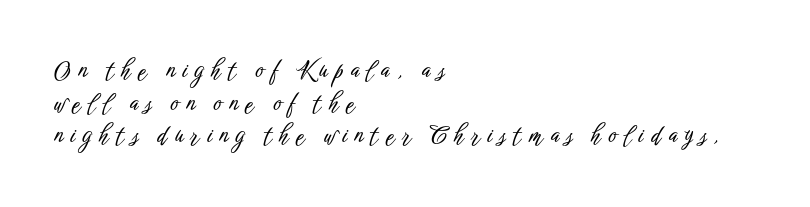
{"underline": "no", "align": "left", "line_spacing": "normal", "line_spacing_ratio": 1.36, "letter_spacing": "wide", "letter_spacing_em": 0.31, "glyph_px": 24}
